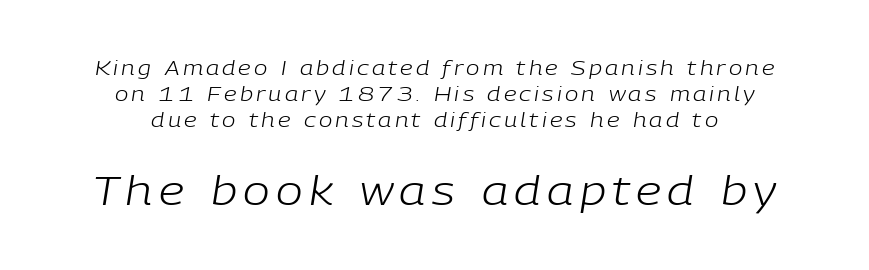
{"italic": "yes", "lean": "right", "slant_degrees": 9, "bold": "no", "weight": "light", "width": "normal", "stroke_contrast": "low", "x_height": "medium", "monospaced": "no", "underline": "no", "align": "center", "line_spacing": "normal", "line_spacing_ratio": 1.31, "larger_block": "second", "size_ratio": 2.0, "glyph_px": 40}
